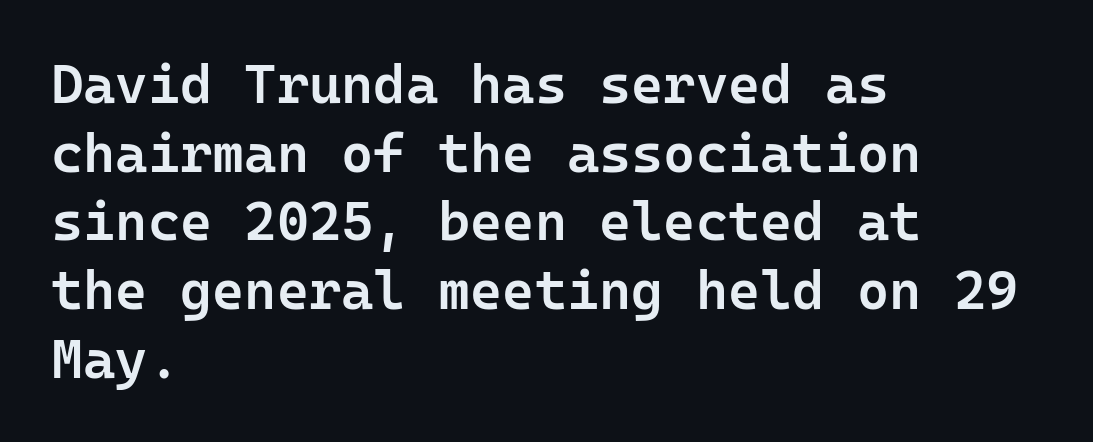
Evenly set lines give the paragraph a standard silhouette. These lines carry some extra weight — a demibold, not a full bold. The tracking reads as untouched default to a designer's eye. The area under the type is left untouched.
